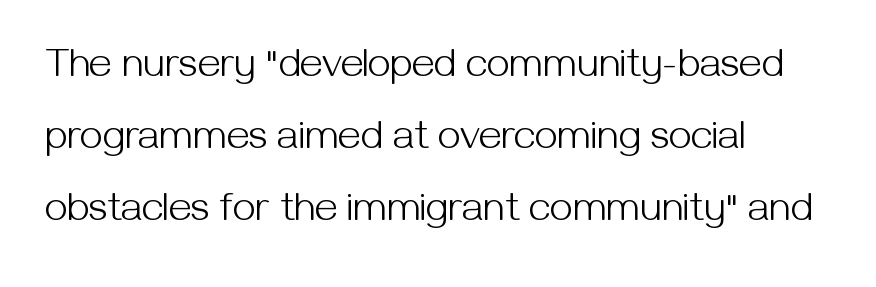
The image shows 41 px light sans-serif type, upright; set left-aligned, line spacing 1.76x, normal letter spacing, not underlined; medium stroke contrast and a medium x-height.
